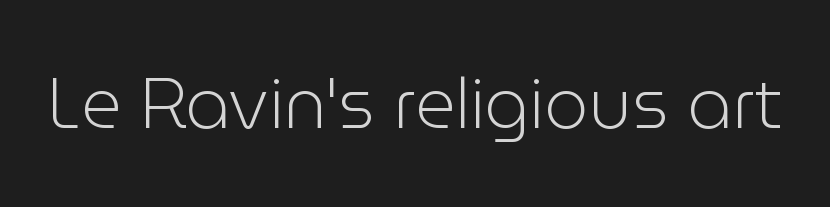
{"serif": "no", "italic": "no", "bold": "no", "weight": "light", "width": "normal", "stroke_contrast": "low", "x_height": "medium", "monospaced": "no", "underline": "no", "letter_spacing": "normal", "letter_spacing_em": 0.0, "glyph_px": 70}
